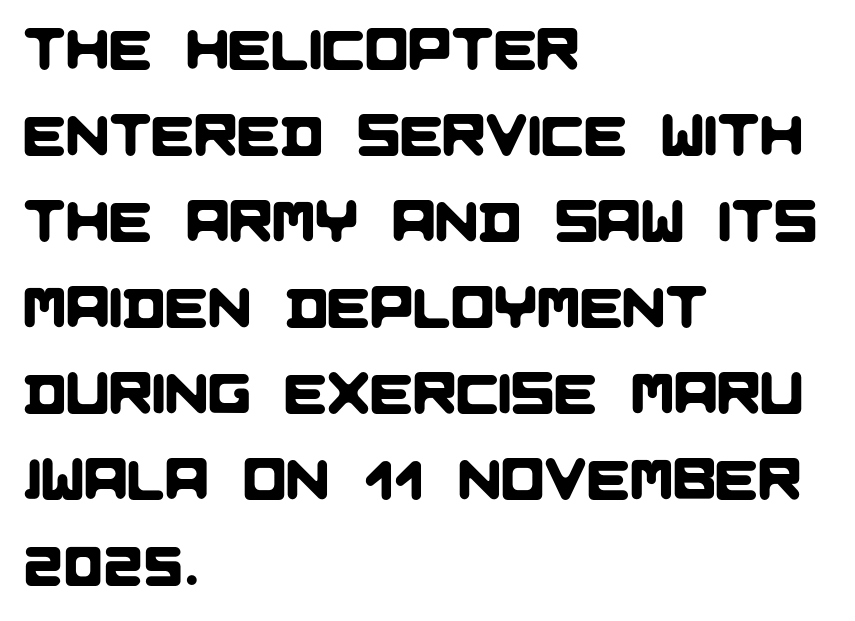
The image shows 57 px sans-serif type; set left-aligned, normal line spacing (1.51x), normal letter spacing, not underlined; low stroke contrast and a large x-height.
